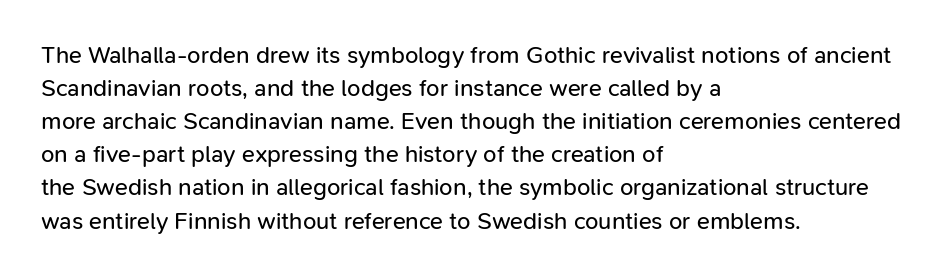
The image shows 24 px text type, upright; set left-aligned, normal line spacing (1.38x), normal letter spacing, not underlined.
